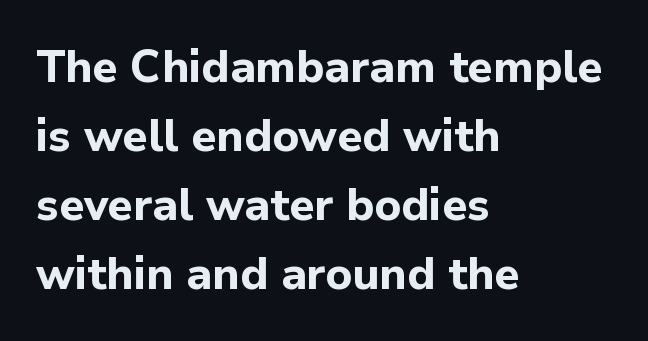
The image shows 45 px bold sans-serif type, upright; set left-aligned, normal line spacing (1.53x), normal letter spacing, not underlined; low stroke contrast and a medium x-height.
